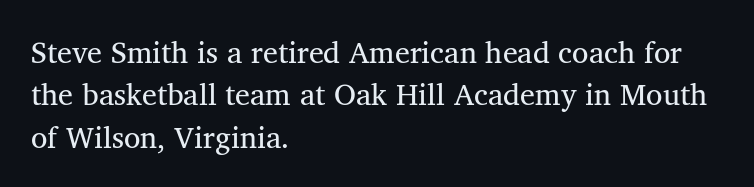
The image shows 30 px serif type; set left-aligned, normal line spacing (1.41x), normal letter spacing, not underlined; medium stroke contrast and a medium x-height.
